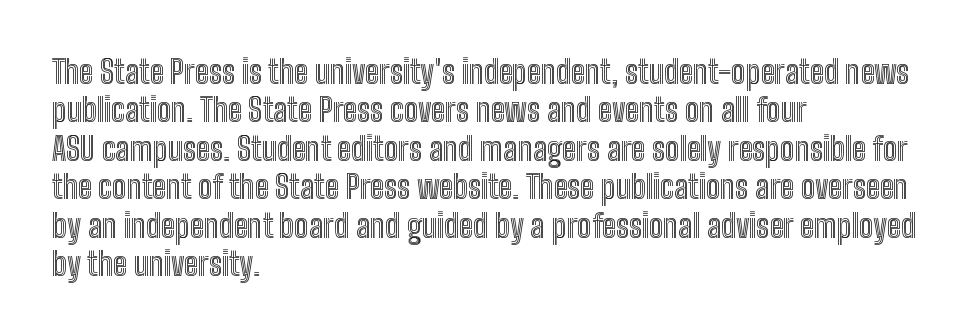
{"italic": "no", "width": "condensed", "x_height": "medium", "monospaced": "no", "underline": "no", "align": "left", "line_spacing_ratio": 1.2, "letter_spacing": "normal", "letter_spacing_em": 0.0, "glyph_px": 32}
